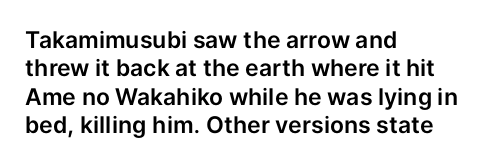
One-word summary of the alignment: left. These lines keep a tight, regular rhythm from letter to letter. Letters rest on an invisible, unmarked baseline. In terms of posture, this sample is upright.
